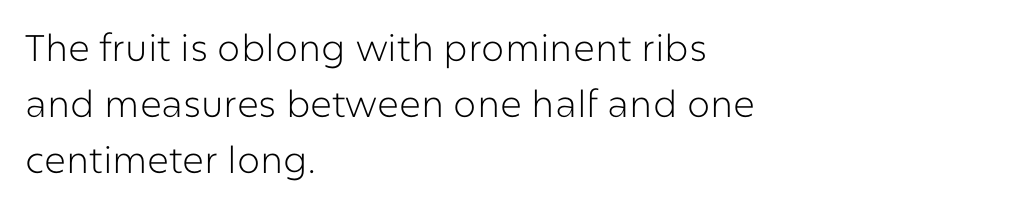
{"serif": "no", "italic": "no", "bold": "no", "weight": "light", "width": "normal", "stroke_contrast": "low", "x_height": "medium", "monospaced": "no", "underline": "no", "align": "left", "line_spacing": "normal", "line_spacing_ratio": 1.52, "letter_spacing": "normal", "letter_spacing_em": 0.0, "glyph_px": 37}
